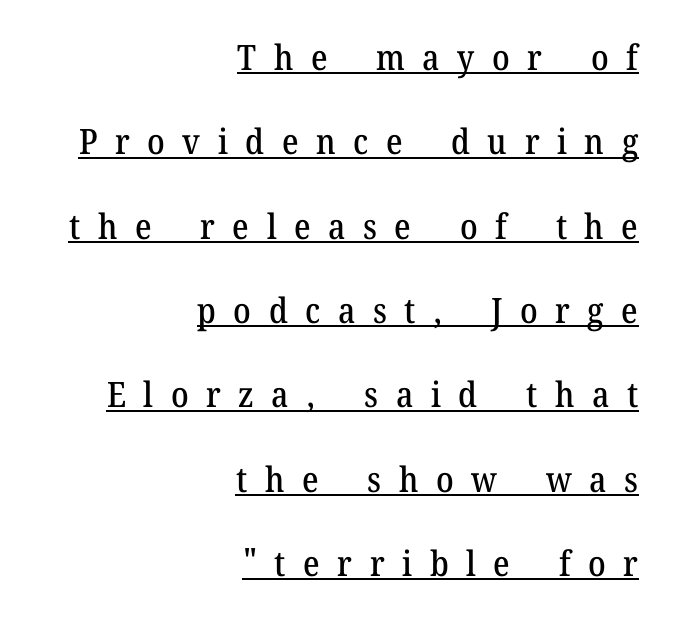
Q: Is the text italic (slanted)? A: No, it is upright.
Q: Is the typeface a serif or a sans-serif typeface? A: Serif.
Q: Is the text underlined? A: Yes.
Q: How is the paragraph aligned? A: Right-aligned.
Q: Is the spacing between letters normal or unusually wide? A: Unusually wide.
Q: Is the spacing between lines tight, normal or loose? A: Loose.
Q: Width (condensed, normal, or wide)? A: Normal.
Q: Stroke contrast? A: Medium.
Q: x-height? A: Medium.
Q: Monospaced? A: No.
